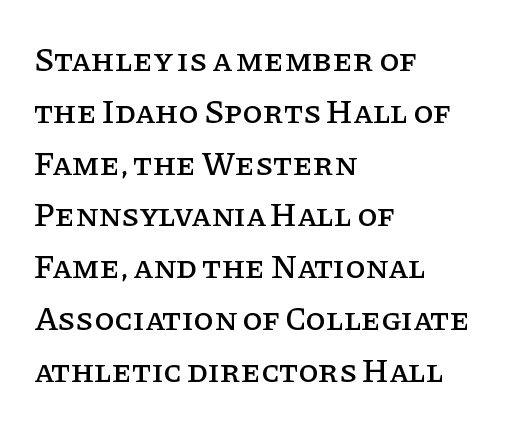
The image shows 33 px serif type, upright; set left-aligned, normal line spacing (1.57x), normal letter spacing, not underlined; low stroke contrast and a large x-height.
